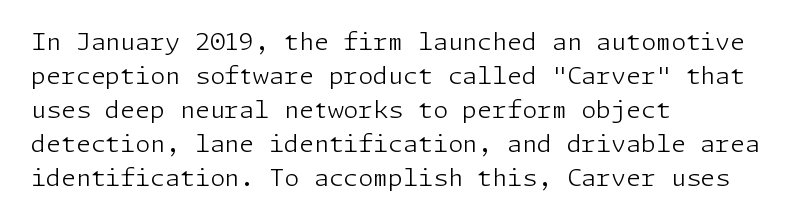
Just letters on the line, the space beneath them empty. The lines sit at an ordinary, default distance from one another. Reading down the block, your eye returns to a fixed left position each line. Think standard paragraph weight, or any step lighter than that.
